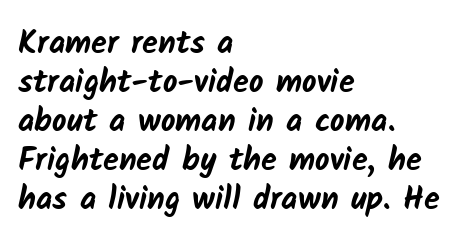
{"serif": "no", "bold": "yes", "weight": "bold", "width": "normal", "stroke_contrast": "low", "x_height": "medium", "monospaced": "no", "underline": "no", "align": "left", "line_spacing_ratio": 1.22, "letter_spacing": "normal", "letter_spacing_em": 0.0, "glyph_px": 32}
